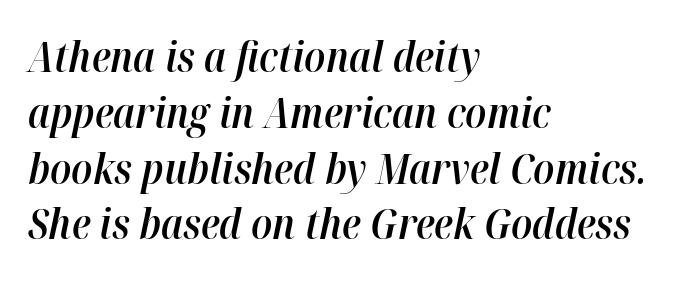
Q: Is the text bold? A: Semi-bold.
Q: Is the text italic (slanted)? A: Yes, it leans right by about 12 degrees.
Q: Is the text underlined? A: No.
Q: How is the paragraph aligned? A: Left-aligned.
Q: Is the spacing between letters normal or unusually wide? A: Normal.
Q: Is the spacing between lines tight, normal or loose? A: Normal.
Q: Width (condensed, normal, or wide)? A: Normal.
Q: Stroke contrast? A: High.
Q: x-height? A: Medium.
Q: Monospaced? A: No.
